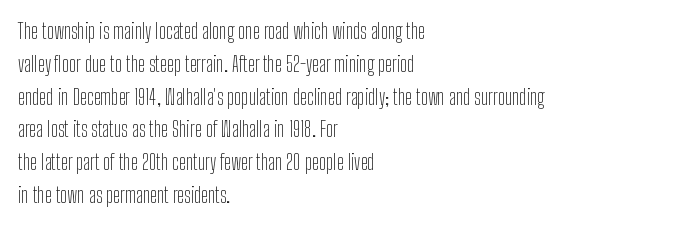
Upright lettering throughout. The rows are spaced the way most documents space them. These lines stack with their left ends in a neat column. The space beneath each line is pristine and unruled. This sample uses plain, unmodified letter spacing. Stem width sits at or under what a default text font uses.
